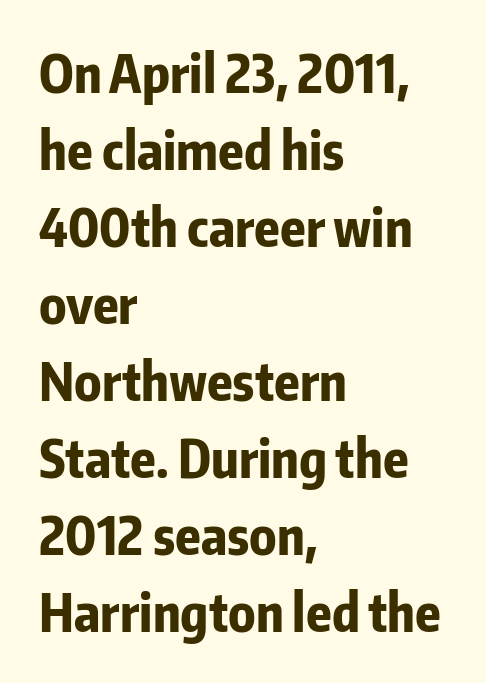
{"serif": "no", "italic": "no", "bold": "yes", "weight": "bold", "width": "condensed", "stroke_contrast": "low", "x_height": "medium", "monospaced": "no", "underline": "no", "align": "left", "line_spacing": "normal", "line_spacing_ratio": 1.48, "letter_spacing": "normal", "letter_spacing_em": 0.0, "glyph_px": 52}
